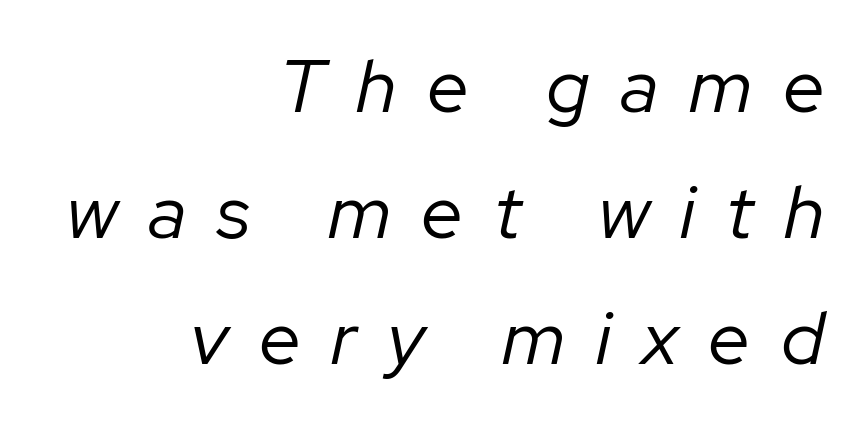
Q: Is the text bold? A: No.
Q: Is the text italic (slanted)? A: Yes, it leans right by about 12 degrees.
Q: Is the text underlined? A: No.
Q: How is the paragraph aligned? A: Right-aligned.
Q: Is the spacing between letters normal or unusually wide? A: Unusually wide.
Q: Is the spacing between lines tight, normal or loose? A: Normal.
Q: Width (condensed, normal, or wide)? A: Normal.
Q: Stroke contrast? A: Low.
Q: x-height? A: Medium.
Q: Monospaced? A: No.
